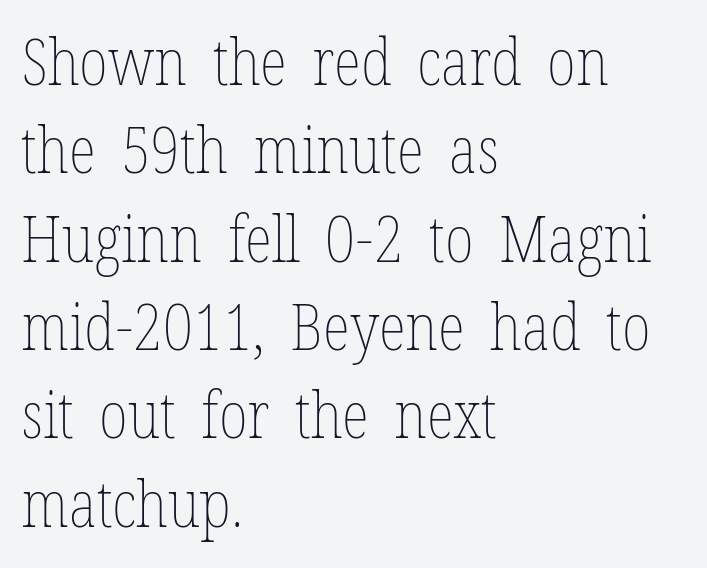
Q: Is the text bold? A: No.
Q: Is the text italic (slanted)? A: No, it is upright.
Q: Is the text underlined? A: No.
Q: How is the paragraph aligned? A: Left-aligned.
Q: Is the spacing between letters normal or unusually wide? A: Normal.
Q: Is the spacing between lines tight, normal or loose? A: Normal.
Q: Width (condensed, normal, or wide)? A: Condensed.
Q: Stroke contrast? A: Low.
Q: x-height? A: Medium.
Q: Monospaced? A: No.
